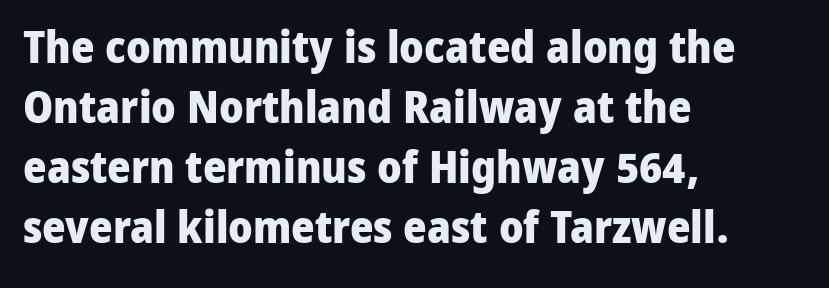
Q: Is the text bold? A: Yes.
Q: Is the text italic (slanted)? A: No, it is upright.
Q: Is the typeface a serif or a sans-serif typeface? A: Sans-serif.
Q: Is the text underlined? A: No.
Q: How is the paragraph aligned? A: Left-aligned.
Q: Is the spacing between letters normal or unusually wide? A: Normal.
Q: Is the spacing between lines tight, normal or loose? A: Normal.
Q: Width (condensed, normal, or wide)? A: Normal.
Q: Stroke contrast? A: Low.
Q: x-height? A: Medium.
Q: Monospaced? A: No.
